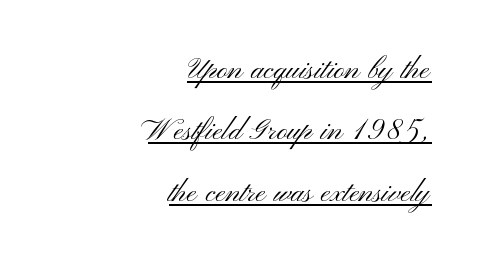
The image shows 37 px light, wide sans-serif type; set right-aligned, normal line spacing (1.66x), normal letter spacing, underlined; medium stroke contrast and a small x-height.
